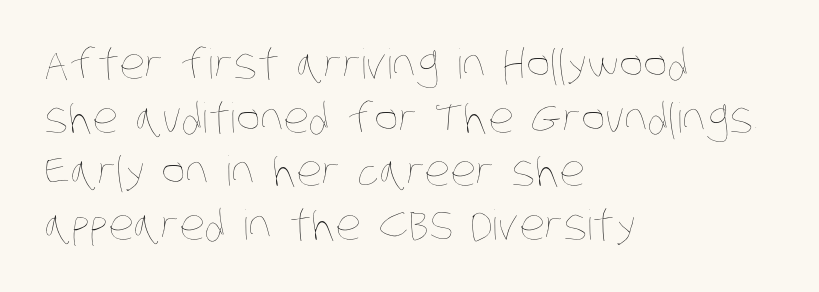
Unbolded letterforms with no extra heft. What's the leading like? Ordinary, nothing unusual. Lines of text with bare space underneath. There is no visible air inserted between adjacent glyphs. The rendering anchors every line to the left-hand side. Each letter keeps its own natural width here, so spacing adapts to shape.
